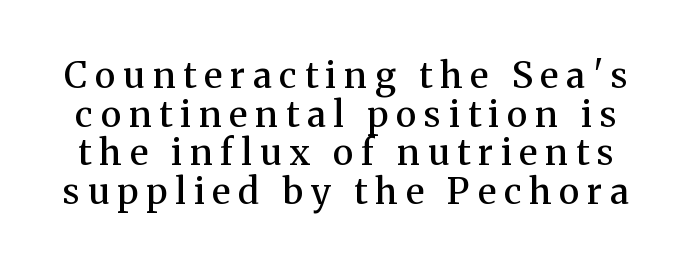
{"serif": "yes", "italic": "no", "bold": "semi", "weight": "semibold", "width": "normal", "stroke_contrast": "medium", "x_height": "medium", "monospaced": "no", "underline": "no", "line_spacing": "tight", "line_spacing_ratio": 1.07, "letter_spacing": "wide", "letter_spacing_em": 0.22, "glyph_px": 36}
